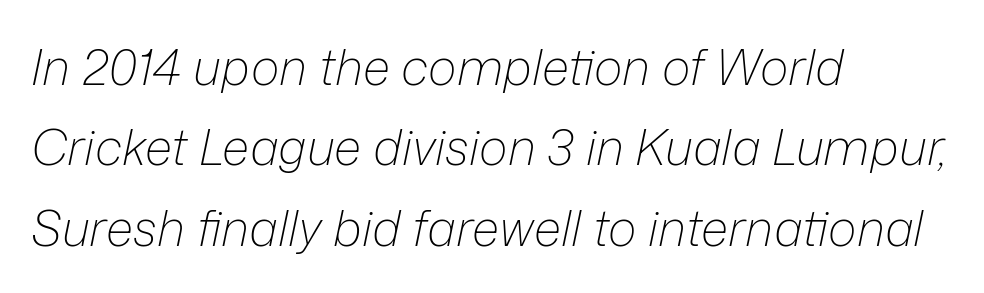
{"italic": "yes", "lean": "right", "slant_degrees": 12, "bold": "no", "weight": "light", "width": "normal", "stroke_contrast": "low", "x_height": "medium", "monospaced": "no", "underline": "no", "align": "left", "line_spacing": "normal", "line_spacing_ratio": 1.64, "letter_spacing": "normal", "letter_spacing_em": 0.0, "glyph_px": 49}
